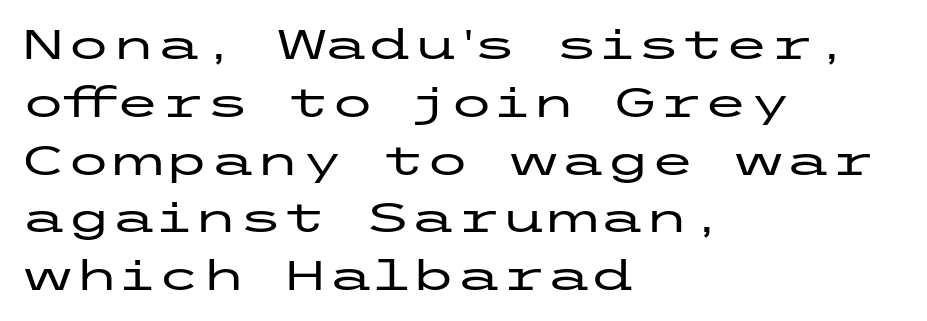
{"serif": "no", "italic": "no", "width": "wide", "stroke_contrast": "low", "x_height": "medium", "underline": "no", "align": "left", "line_spacing": "normal", "line_spacing_ratio": 1.41, "letter_spacing": "normal", "letter_spacing_em": 0.0, "glyph_px": 41}
